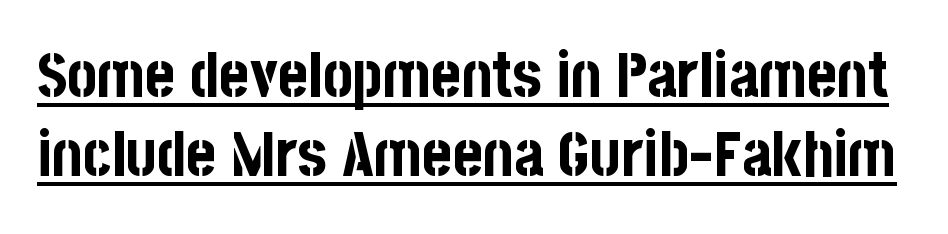
Q: Is the text bold? A: Yes.
Q: Is the text italic (slanted)? A: No, it is upright.
Q: Is the typeface a serif or a sans-serif typeface? A: Sans-serif.
Q: Is the text underlined? A: Yes.
Q: Is the spacing between letters normal or unusually wide? A: Normal.
Q: Is the spacing between lines tight, normal or loose? A: Normal.
Q: Width (condensed, normal, or wide)? A: Condensed.
Q: Stroke contrast? A: Low.
Q: x-height? A: Large.
Q: Monospaced? A: No.
